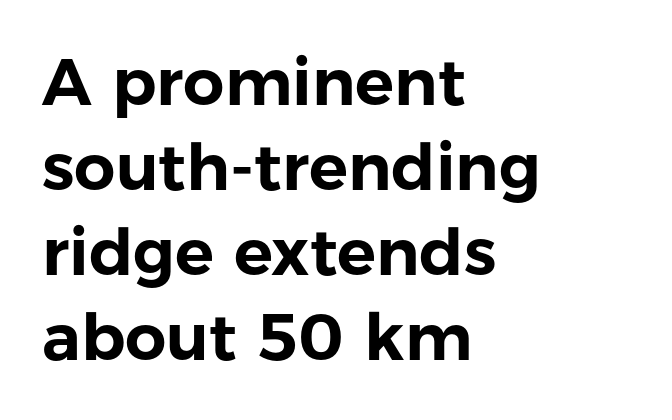
Does the copy run flush right? No — it runs flush left. The string is rendered with underlining switched off. One glance says typical: line gaps are just what's usual. Proportional: the letters do not fall into vertical columns. Standard letterfit; no display-style spreading of the glyphs.
